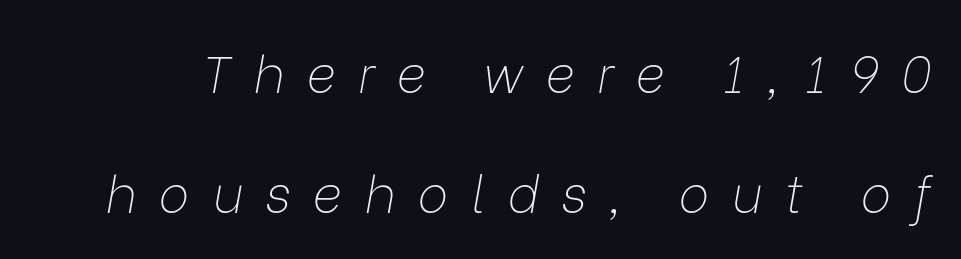
The image shows 51 px thin type, italic (leaning right); set loose line spacing (2.35x), unusually wide letter spacing (+0.44 em), not underlined; low stroke contrast and a medium x-height.
